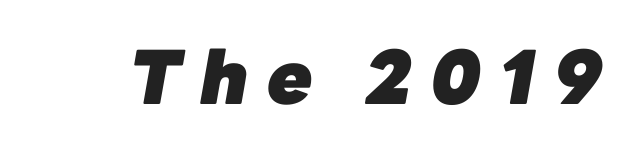
Q: Is the text bold? A: Yes.
Q: Is the text italic (slanted)? A: Yes, it leans right by about 10 degrees.
Q: Is the text underlined? A: No.
Q: Is the spacing between letters normal or unusually wide? A: Unusually wide.
Q: Width (condensed, normal, or wide)? A: Normal.
Q: Stroke contrast? A: Low.
Q: x-height? A: Medium.
Q: Monospaced? A: No.
